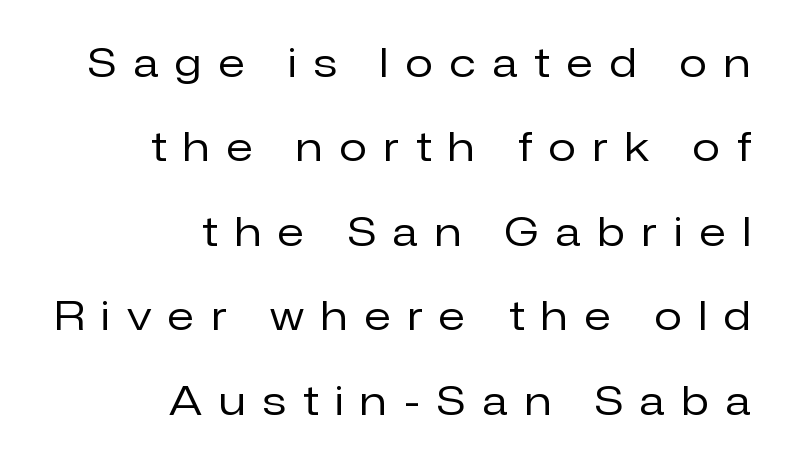
{"serif": "no", "italic": "no", "bold": "no", "weight": "regular", "width": "normal", "stroke_contrast": "low", "x_height": "medium", "monospaced": "no", "underline": "no", "align": "right", "line_spacing": "loose", "line_spacing_ratio": 2.11, "letter_spacing": "wide", "letter_spacing_em": 0.43, "glyph_px": 40}
